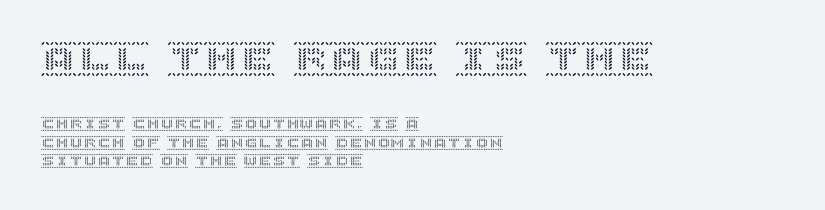
Larger block? The one above; the one below is distinctly smaller. The text block is weighted toward the left margin, trailing off unevenly rightward. Glyph-to-glyph distance matches everyday printed text. This sample uses an upright cut, with every glyph sitting square on the baseline. No word sits above an underline.
